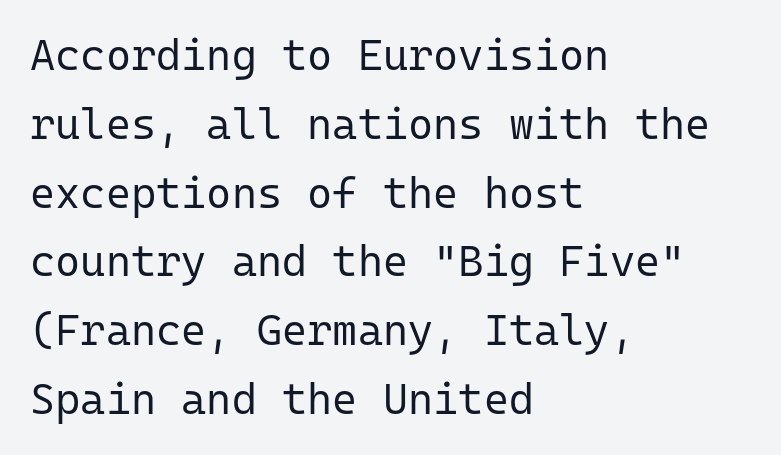
The typeface chosen for these lines omits serifs. The passage shown is typed in a monospace face where columns stay perfectly aligned. One glance says typical: line gaps are just what's usual. Vertical stems look standard width or narrower in stroke.
